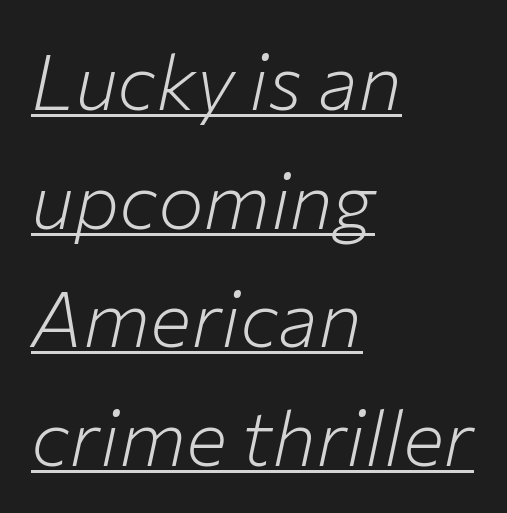
Which margin do the lines hug? The left one — the right edge is uneven. Observe the ordinary spacing: letters are neighbours, not strangers. Letters have the restrained weight of plain body copy at most. Regular leading. Is the type slanted? Yes — the strokes lean at a clear angle. The glyphs are accompanied by a horizontal stroke just below them.
